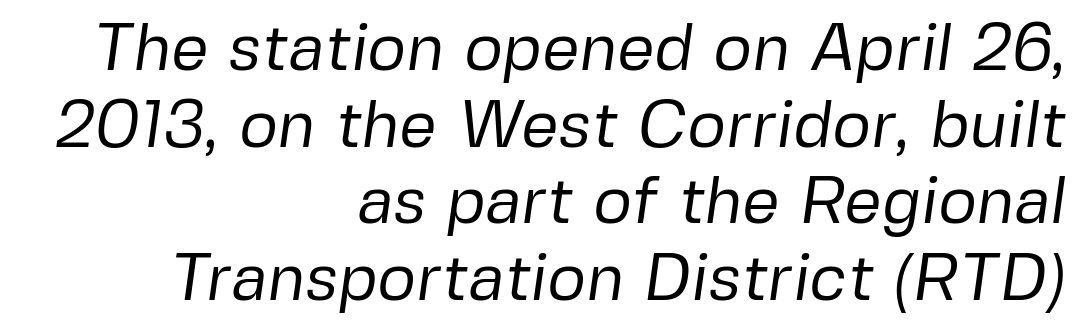
Q: Is the text bold? A: No.
Q: Is the typeface a serif or a sans-serif typeface? A: Sans-serif.
Q: Is the text underlined? A: No.
Q: How is the paragraph aligned? A: Right-aligned.
Q: Is the spacing between letters normal or unusually wide? A: Normal.
Q: Width (condensed, normal, or wide)? A: Normal.
Q: Stroke contrast? A: Low.
Q: x-height? A: Medium.
Q: Monospaced? A: No.
